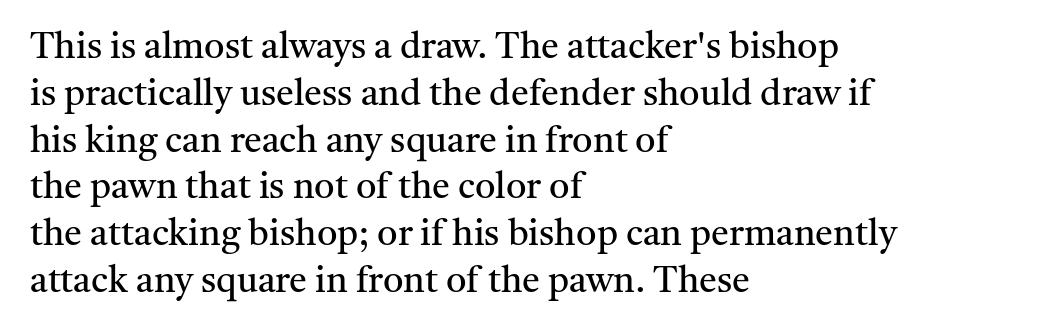
Q: Is the text bold? A: No.
Q: Is the text italic (slanted)? A: No, it is upright.
Q: Is the typeface a serif or a sans-serif typeface? A: Serif.
Q: Is the text underlined? A: No.
Q: How is the paragraph aligned? A: Left-aligned.
Q: Is the spacing between letters normal or unusually wide? A: Normal.
Q: Is the spacing between lines tight, normal or loose? A: Normal.
Q: Width (condensed, normal, or wide)? A: Normal.
Q: Stroke contrast? A: Medium.
Q: x-height? A: Medium.
Q: Monospaced? A: No.
